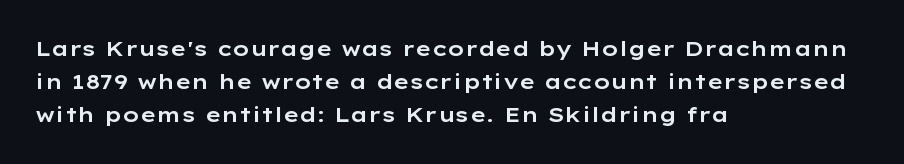
{"italic": "no", "underline": "no", "align": "left", "line_spacing": "normal", "line_spacing_ratio": 1.58, "letter_spacing": "normal", "letter_spacing_em": 0.0, "glyph_px": 21}
